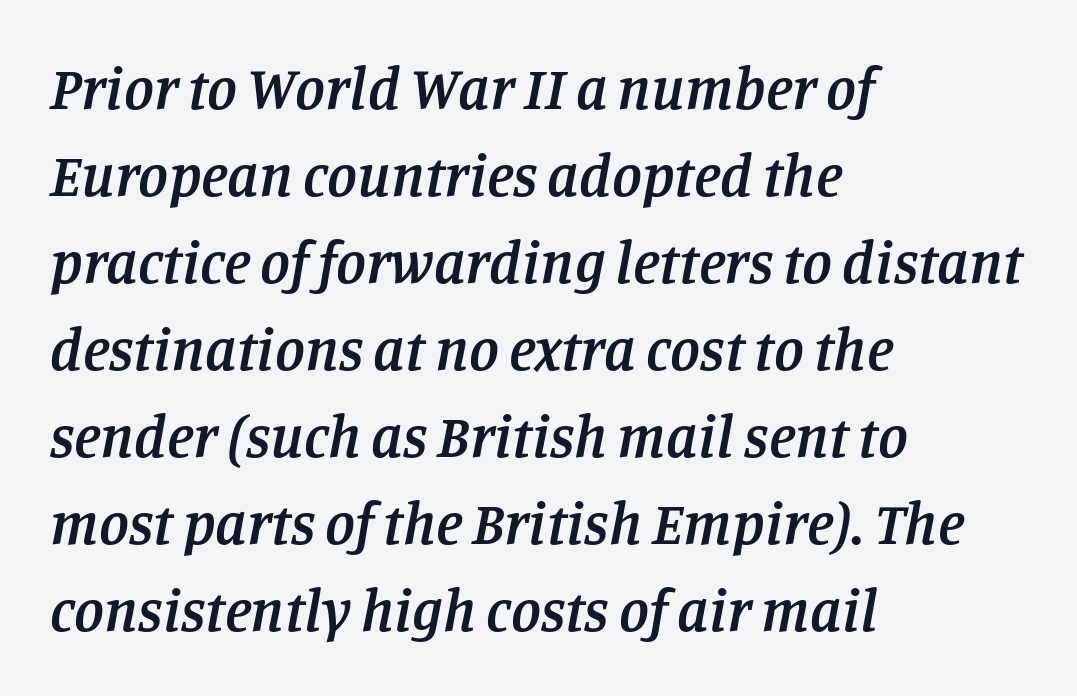
{"serif": "yes", "italic": "yes", "lean": "right", "slant_degrees": 11, "bold": "semi", "weight": "semibold", "width": "normal", "stroke_contrast": "low", "x_height": "large", "monospaced": "no", "underline": "no", "align": "left", "line_spacing": "normal", "line_spacing_ratio": 1.45, "letter_spacing": "normal", "letter_spacing_em": 0.0, "glyph_px": 60}
